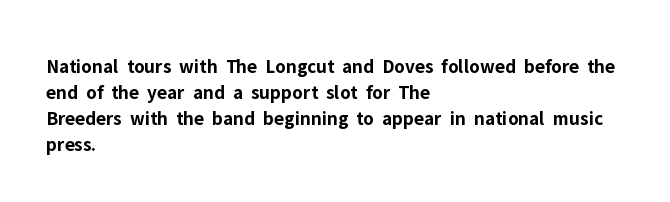
The image shows 20 px bold type, upright; set left-aligned, normal line spacing (1.3x), normal letter spacing, not underlined.
